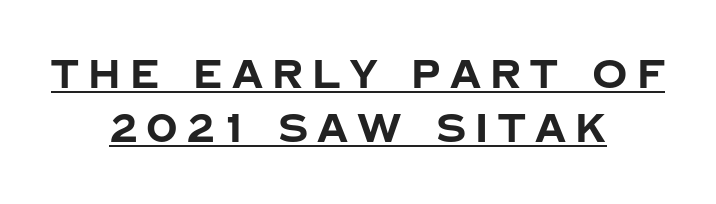
Q: Is the text bold? A: Yes.
Q: Is the text italic (slanted)? A: No, it is upright.
Q: Is the typeface a serif or a sans-serif typeface? A: Sans-serif.
Q: Is the text underlined? A: Yes.
Q: How is the paragraph aligned? A: Centered.
Q: Is the spacing between letters normal or unusually wide? A: Unusually wide.
Q: Is the spacing between lines tight, normal or loose? A: Normal.
Q: Width (condensed, normal, or wide)? A: Normal.
Q: Stroke contrast? A: Low.
Q: x-height? A: Large.
Q: Monospaced? A: No.
